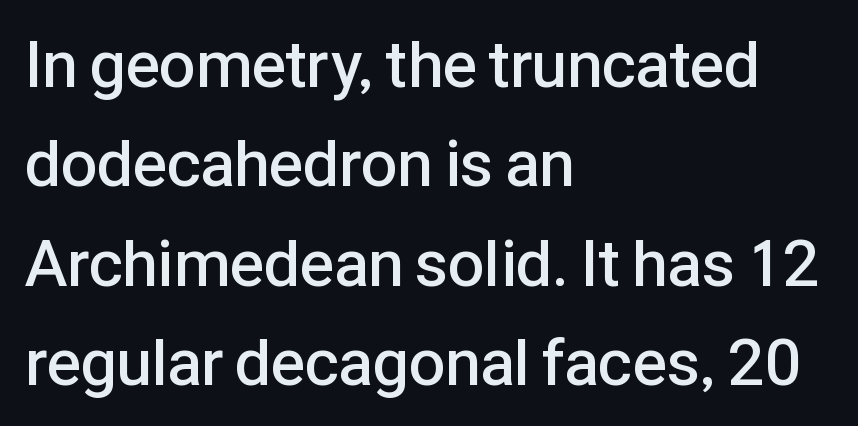
{"serif": "no", "italic": "no", "bold": "semi", "weight": "semibold", "width": "normal", "stroke_contrast": "low", "x_height": "medium", "monospaced": "no", "underline": "no", "align": "left", "line_spacing": "normal", "line_spacing_ratio": 1.53, "letter_spacing": "normal", "letter_spacing_em": 0.0, "glyph_px": 65}
